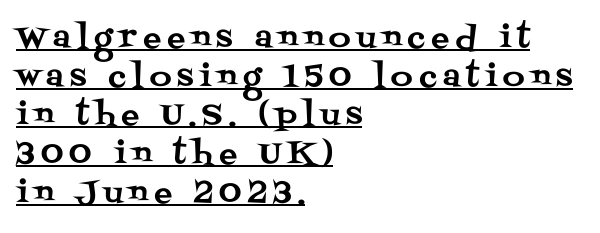
Every row of glyphs begins at an identical x-position on the left. Descenders here cross a horizontal rule under the line. Check where the strokes stop: tiny serifs finish them off. Rendered with straight, roman letterforms.
